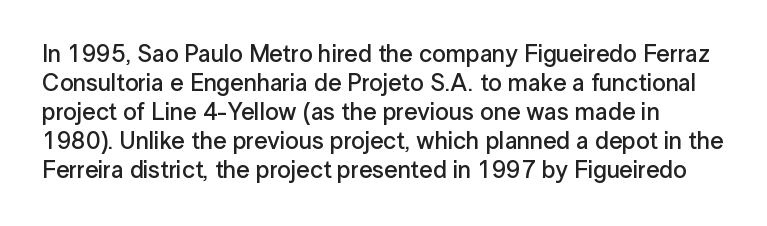
The image shows 24 px text type, upright; set line spacing 1.21x, normal letter spacing, not underlined.
